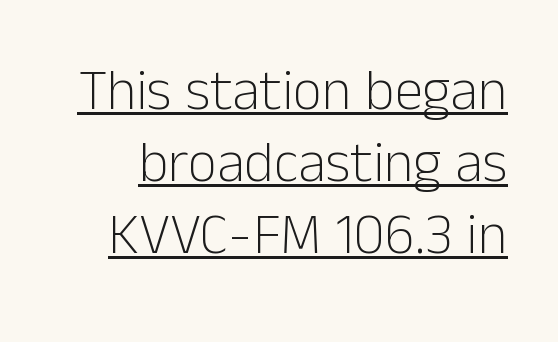
Q: Is the text bold? A: No.
Q: Is the text italic (slanted)? A: No, it is upright.
Q: Is the typeface a serif or a sans-serif typeface? A: Sans-serif.
Q: Is the text underlined? A: Yes.
Q: Is the spacing between letters normal or unusually wide? A: Normal.
Q: Is the spacing between lines tight, normal or loose? A: Normal.
Q: Width (condensed, normal, or wide)? A: Normal.
Q: Stroke contrast? A: Low.
Q: x-height? A: Medium.
Q: Monospaced? A: No.
